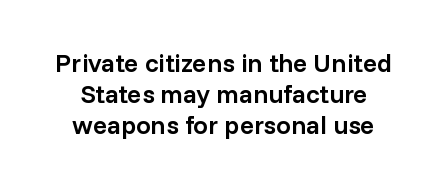
{"italic": "no", "bold": "semi", "underline": "no", "line_spacing_ratio": 1.2, "letter_spacing": "normal", "letter_spacing_em": 0.0, "glyph_px": 26}
